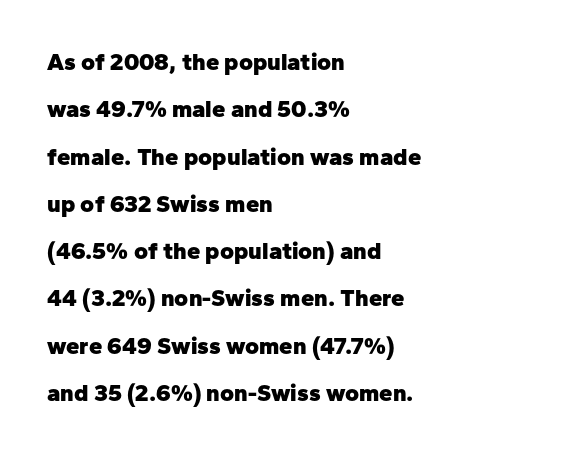
The paragraph shown leans on its left margin. A full-strength bold gives these letters their thick strokes. These lines keep a tight, regular rhythm from letter to letter. What's the leading like? Stretched, with rows far apart. No italicization has been applied; the sample stays upright. Bare-footed words on every line.
